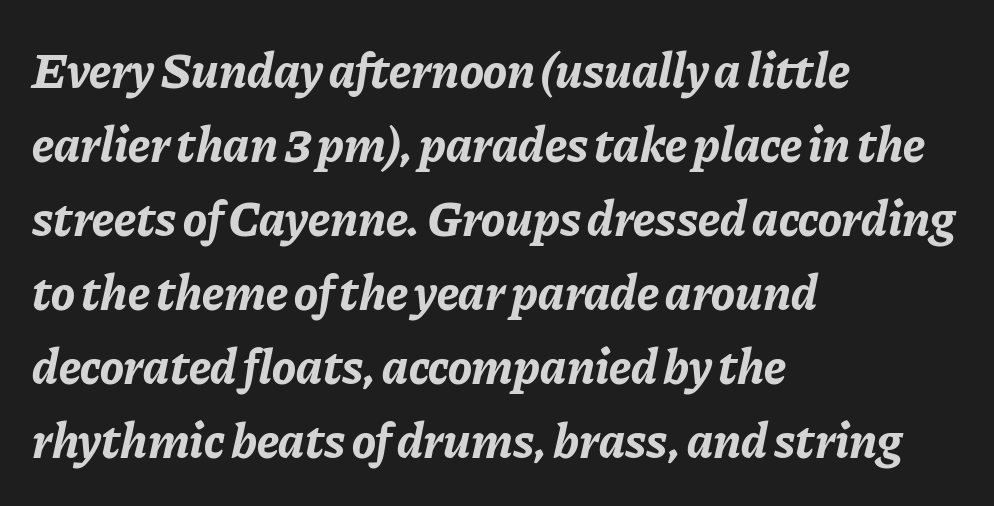
Q: Is the text bold? A: Yes.
Q: Is the text italic (slanted)? A: Yes, it leans right by about 11 degrees.
Q: Is the text underlined? A: No.
Q: How is the paragraph aligned? A: Left-aligned.
Q: Is the spacing between letters normal or unusually wide? A: Normal.
Q: Is the spacing between lines tight, normal or loose? A: Normal.
Q: Width (condensed, normal, or wide)? A: Normal.
Q: Stroke contrast? A: Low.
Q: x-height? A: Medium.
Q: Monospaced? A: No.
